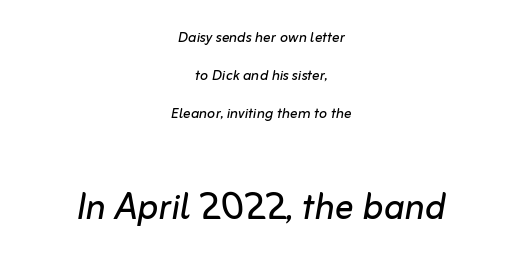
Q: Is the text bold? A: No.
Q: Is the text italic (slanted)? A: Yes, it leans right by about 10 degrees.
Q: Is the text underlined? A: No.
Q: How is the paragraph aligned? A: Centered.
Q: Is the spacing between letters normal or unusually wide? A: Normal.
Q: Is the spacing between lines tight, normal or loose? A: Loose.
Q: Which block of text is set in a larger size, the first (top) or the second (bottom)? A: The second (bottom) one.
Q: Width (condensed, normal, or wide)? A: Normal.
Q: Stroke contrast? A: Low.
Q: x-height? A: Medium.
Q: Monospaced? A: No.
